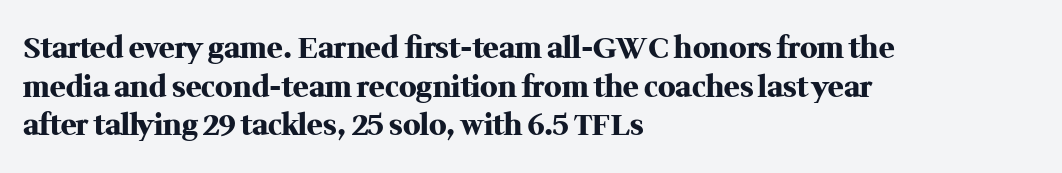
Q: Is the text bold? A: Yes.
Q: Is the text italic (slanted)? A: No, it is upright.
Q: Is the typeface a serif or a sans-serif typeface? A: Serif.
Q: Is the text underlined? A: No.
Q: How is the paragraph aligned? A: Left-aligned.
Q: Is the spacing between letters normal or unusually wide? A: Normal.
Q: Is the spacing between lines tight, normal or loose? A: Normal.
Q: Width (condensed, normal, or wide)? A: Normal.
Q: Stroke contrast? A: Medium.
Q: x-height? A: Medium.
Q: Monospaced? A: No.
